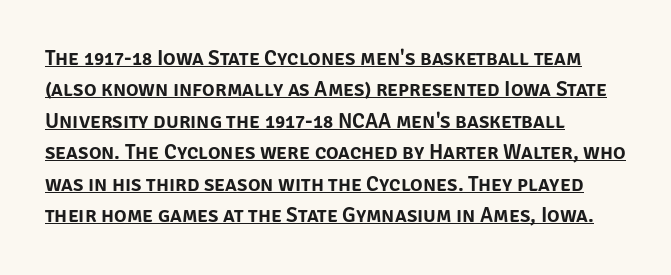
The typography opts for an upright posture over an oblique one. Spacing between characters is what you'd get straight out of the box. The lines are quadded left. One glance says typical: line gaps are just what's usual. Beneath each row of characters lies a ruled line.
